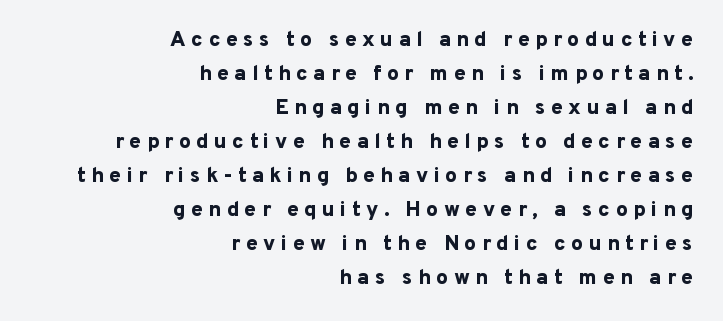
{"italic": "no", "bold": "yes", "underline": "no", "align": "right", "line_spacing": "normal", "line_spacing_ratio": 1.62, "letter_spacing": "wide", "letter_spacing_em": 0.26, "glyph_px": 21}
